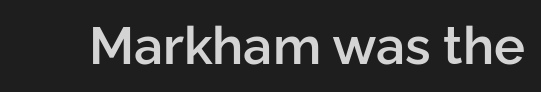
Weight check: semibold — heavier than regular, not quite bold. Words float on clear page, feet unadorned. Spacing verdict: proportional, widths tailored to each character. Does the lettering tilt? It doesn't — this is upright.
